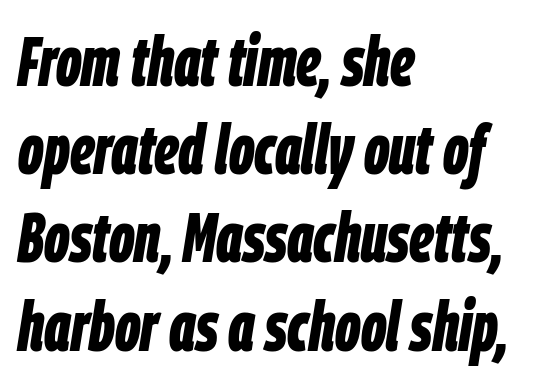
The image shows 70 px bold, condensed type, italic (leaning right); set left-aligned, normal line spacing (1.26x), normal letter spacing, not underlined; low stroke contrast and a large x-height.
